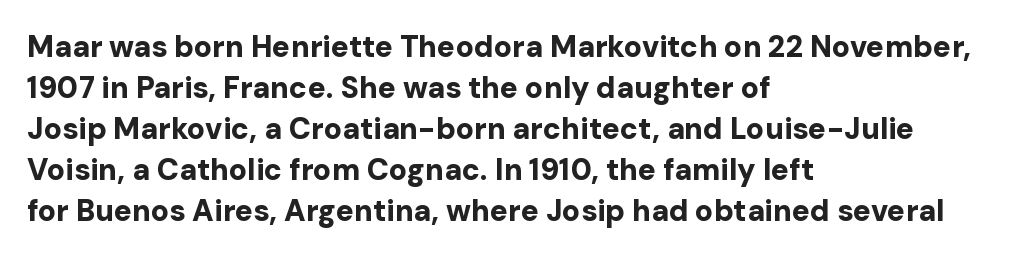
{"serif": "no", "italic": "no", "bold": "yes", "weight": "bold", "width": "normal", "stroke_contrast": "low", "x_height": "medium", "monospaced": "no", "underline": "no", "align": "left", "line_spacing": "normal", "line_spacing_ratio": 1.37, "letter_spacing": "normal", "letter_spacing_em": 0.0, "glyph_px": 30}
